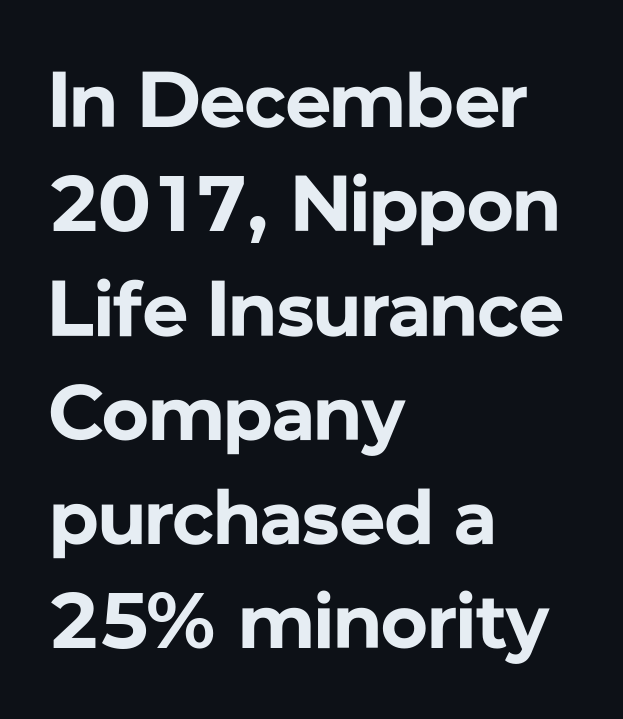
These lines are rendered in a variable-pitch font. Left-aligned paragraph, ragged on the right. Standard letterfit; no display-style spreading of the glyphs. Nothing sits at the stroke ends, so this counts as sans-serif. The specimen reads as upright at a glance. This sample keeps an unexceptional amount of space between lines.
